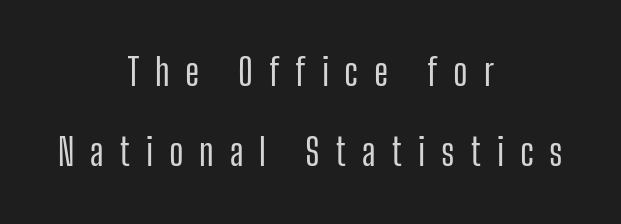
Alignment: centered. A typesetter would call this proportional, since set widths differ per character. The line texture is sparse and dotted thanks to wide tracking. Students, observe: this is what heavily led, spacious text looks like. Classification — sans serif.
